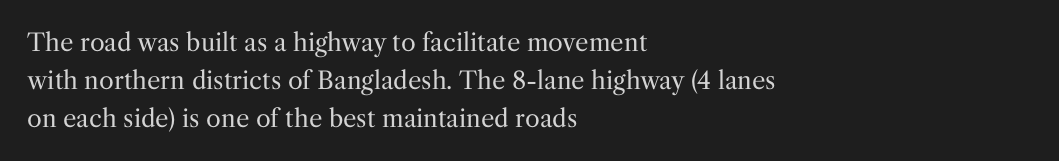
Q: Is the text bold? A: No.
Q: Is the text italic (slanted)? A: No, it is upright.
Q: Is the text underlined? A: No.
Q: How is the paragraph aligned? A: Left-aligned.
Q: Is the spacing between letters normal or unusually wide? A: Normal.
Q: Is the spacing between lines tight, normal or loose? A: Normal.
